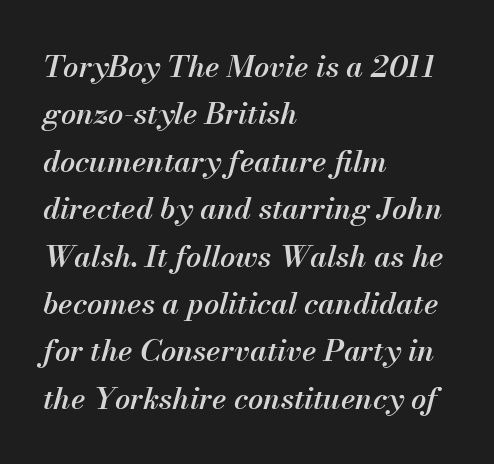
The area under the type is left untouched. You can tell it's italic because the verticals aren't actually vertical. The rendering keeps characters at their native spacing. Is this a fixed-width face? No — the glyphs have proportional, varying widths.
